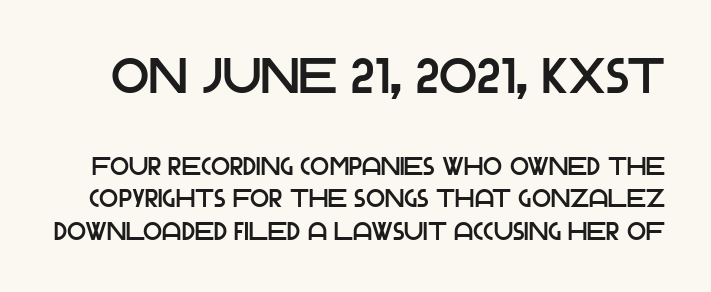
{"serif": "no", "italic": "no", "width": "normal", "stroke_contrast": "low", "x_height": "large", "monospaced": "no", "underline": "no", "line_spacing": "normal", "line_spacing_ratio": 1.3, "letter_spacing": "normal", "letter_spacing_em": 0.0, "larger_block": "first", "size_ratio": 2.0, "glyph_px": 50}
